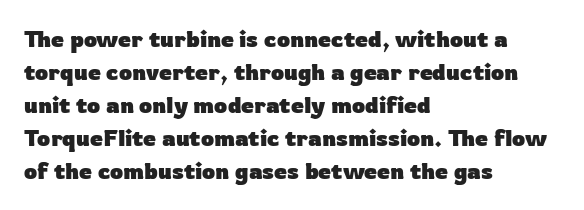
Q: Is the text bold? A: Yes.
Q: Is the text italic (slanted)? A: No, it is upright.
Q: Is the text underlined? A: No.
Q: How is the paragraph aligned? A: Left-aligned.
Q: Is the spacing between letters normal or unusually wide? A: Normal.
Q: Is the spacing between lines tight, normal or loose? A: Normal.
